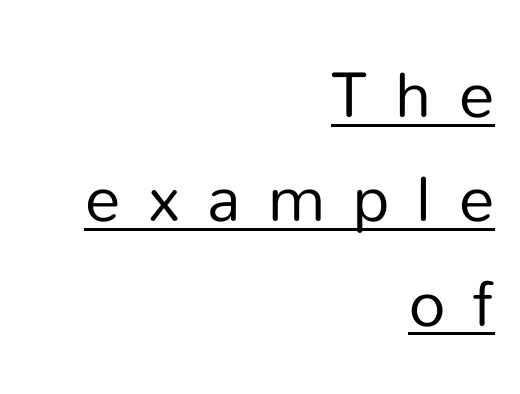
The image shows 71 px regular-weight sans-serif type, upright; set right-aligned, normal line spacing (1.47x), unusually wide letter spacing (+0.39 em), underlined; low stroke contrast and a medium x-height.
